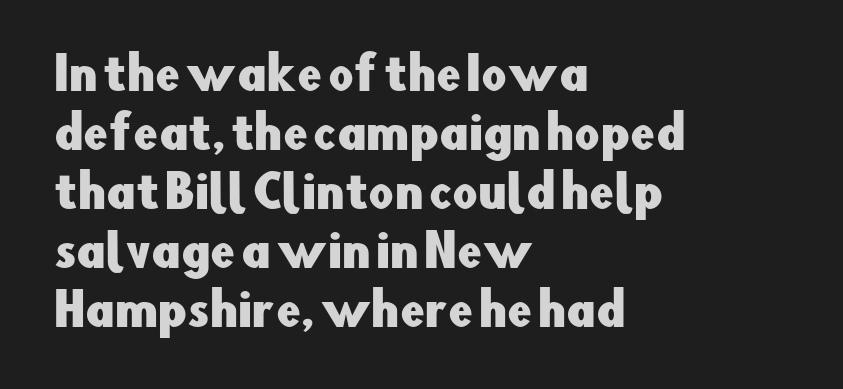
The image shows 44 px sans-serif type, upright; set left-aligned, normal line spacing (1.34x), normal letter spacing, not underlined; low stroke contrast and a small x-height.
